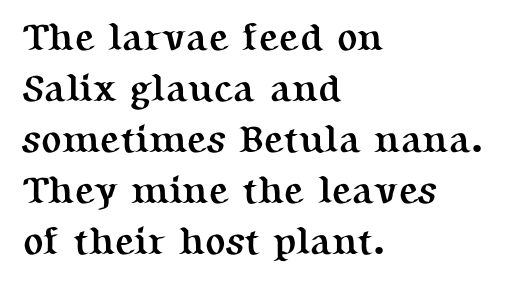
The image shows 38 px semibold serif type, upright; set left-aligned, normal line spacing (1.34x), normal letter spacing, not underlined; medium stroke contrast and a medium x-height.
